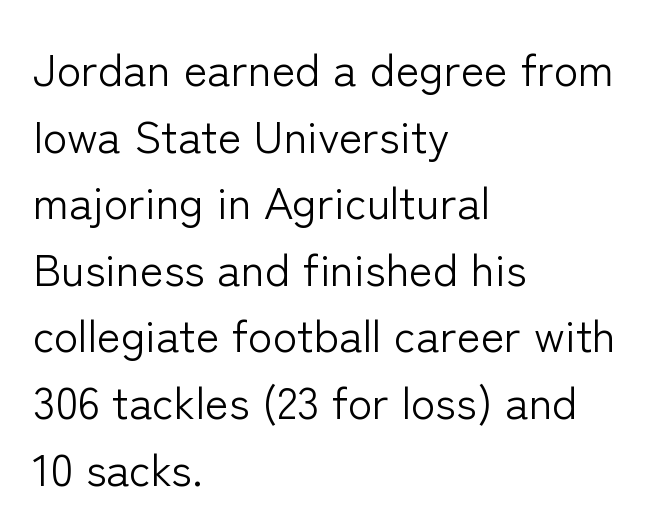
{"serif": "no", "italic": "no", "bold": "no", "weight": "light", "width": "normal", "stroke_contrast": "low", "x_height": "medium", "monospaced": "no", "underline": "no", "align": "left", "line_spacing": "normal", "line_spacing_ratio": 1.48, "letter_spacing": "normal", "letter_spacing_em": 0.0, "glyph_px": 45}
